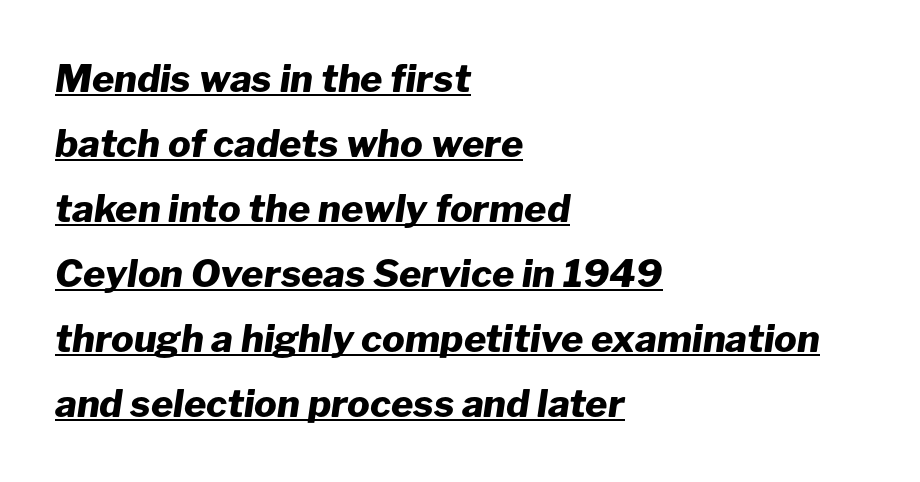
Proportional: the letters do not fall into vertical columns. These lines carry a lot of weight — the face is fully bold. Compared with a centered layout, this one pins lines to the left instead. The rendering uses the underline text-decoration. Honestly, the letter spacing is just normal — you wouldn't notice it.
